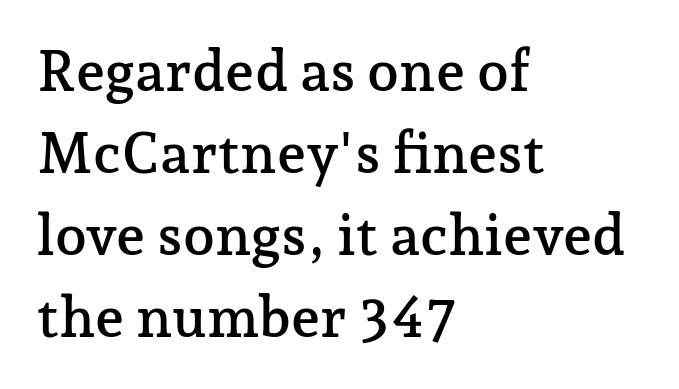
The font family rendered here belongs to the serif group. The designer left line spacing at the default. Underline: absent. Tracking here is standard; glyphs follow each other at the usual distance. The specimen reads as upright at a glance. One-word summary of the alignment: left.
